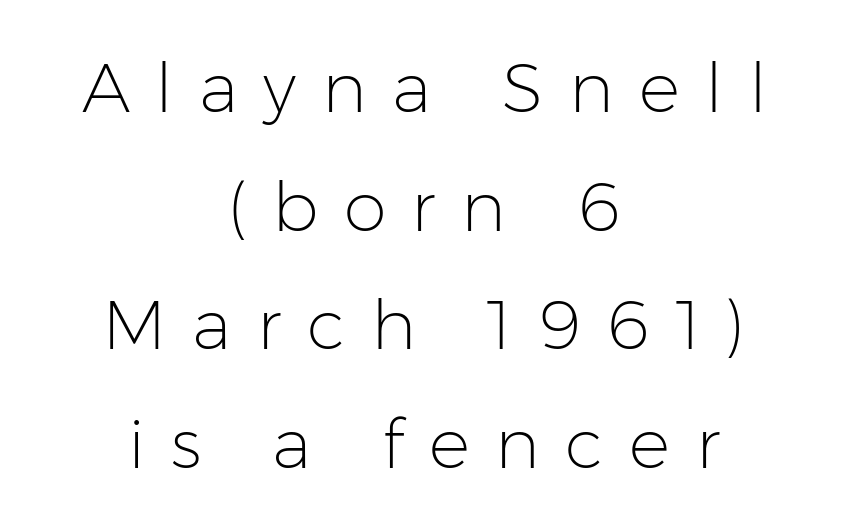
Q: Is the text bold? A: No.
Q: Is the text italic (slanted)? A: No, it is upright.
Q: Is the typeface a serif or a sans-serif typeface? A: Sans-serif.
Q: Is the text underlined? A: No.
Q: How is the paragraph aligned? A: Centered.
Q: Is the spacing between letters normal or unusually wide? A: Unusually wide.
Q: Width (condensed, normal, or wide)? A: Normal.
Q: Stroke contrast? A: Low.
Q: x-height? A: Medium.
Q: Monospaced? A: No.
